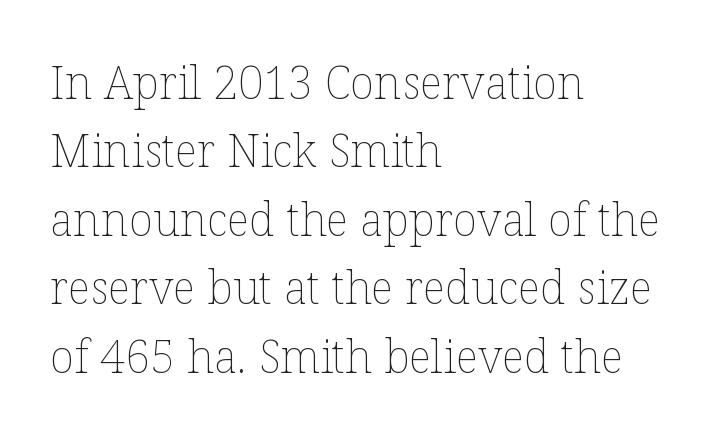
Q: Is the text bold? A: No.
Q: Is the text italic (slanted)? A: No, it is upright.
Q: Is the text underlined? A: No.
Q: How is the paragraph aligned? A: Left-aligned.
Q: Is the spacing between letters normal or unusually wide? A: Normal.
Q: Is the spacing between lines tight, normal or loose? A: Normal.
Q: Width (condensed, normal, or wide)? A: Normal.
Q: Stroke contrast? A: Low.
Q: x-height? A: Medium.
Q: Monospaced? A: No.
